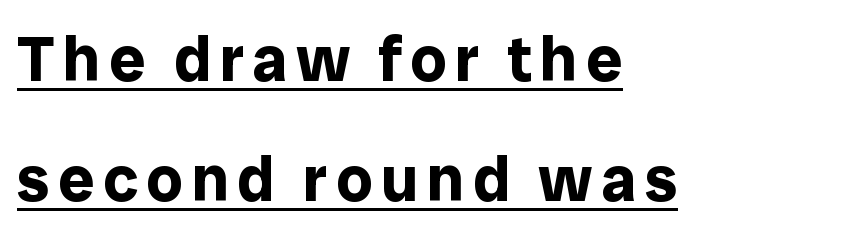
Q: Is the text bold? A: Yes.
Q: Is the text italic (slanted)? A: No, it is upright.
Q: Is the typeface a serif or a sans-serif typeface? A: Sans-serif.
Q: Is the text underlined? A: Yes.
Q: How is the paragraph aligned? A: Left-aligned.
Q: Width (condensed, normal, or wide)? A: Normal.
Q: Stroke contrast? A: Low.
Q: x-height? A: Medium.
Q: Monospaced? A: No.
